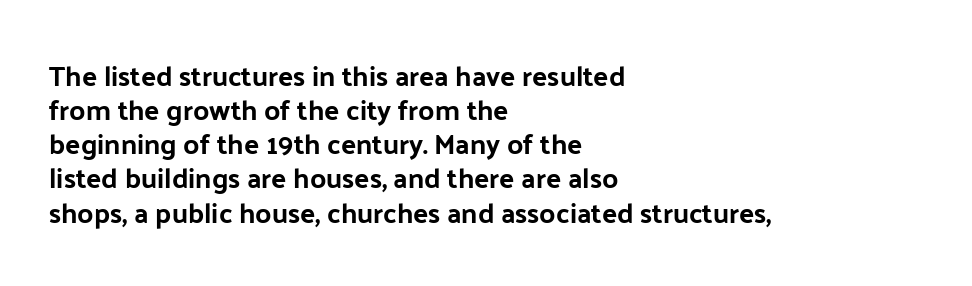
The image shows 28 px sans-serif type, upright; set left-aligned, line spacing 1.22x, normal letter spacing, not underlined; low stroke contrast and a medium x-height.
